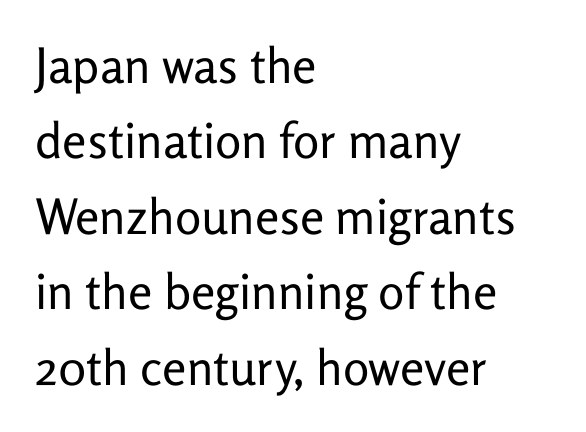
Q: Is the text bold? A: No.
Q: Is the text italic (slanted)? A: No, it is upright.
Q: Is the typeface a serif or a sans-serif typeface? A: Sans-serif.
Q: Is the text underlined? A: No.
Q: How is the paragraph aligned? A: Left-aligned.
Q: Is the spacing between letters normal or unusually wide? A: Normal.
Q: Is the spacing between lines tight, normal or loose? A: Normal.
Q: Width (condensed, normal, or wide)? A: Normal.
Q: Stroke contrast? A: Low.
Q: x-height? A: Medium.
Q: Monospaced? A: No.
